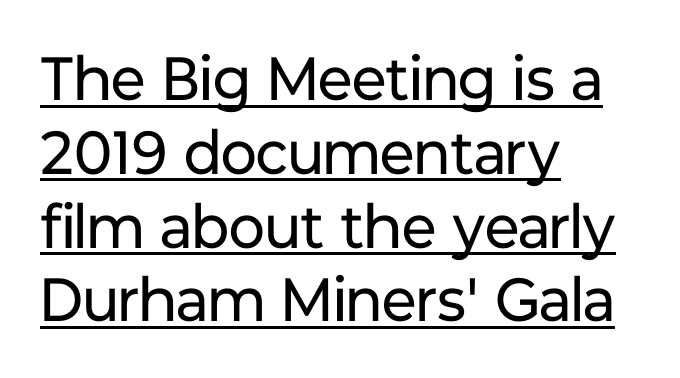
When letters stand straight like this, we call the style roman or upright. You can see a thin bar hugging the bottom of the glyphs. To sum up the face: it is a sans, with no serifs. A quiet, ordinary-to-light weight characterises the typeface. The rendering uses natural spacing where letterforms have individual widths.
